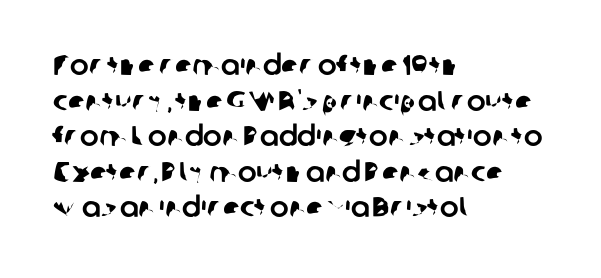
Q: Is the typeface a serif or a sans-serif typeface? A: Sans-serif.
Q: Is the text underlined? A: No.
Q: How is the paragraph aligned? A: Left-aligned.
Q: Is the spacing between letters normal or unusually wide? A: Normal.
Q: Is the spacing between lines tight, normal or loose? A: Normal.
Q: Width (condensed, normal, or wide)? A: Normal.
Q: Stroke contrast? A: Low.
Q: x-height? A: Medium.
Q: Monospaced? A: No.
